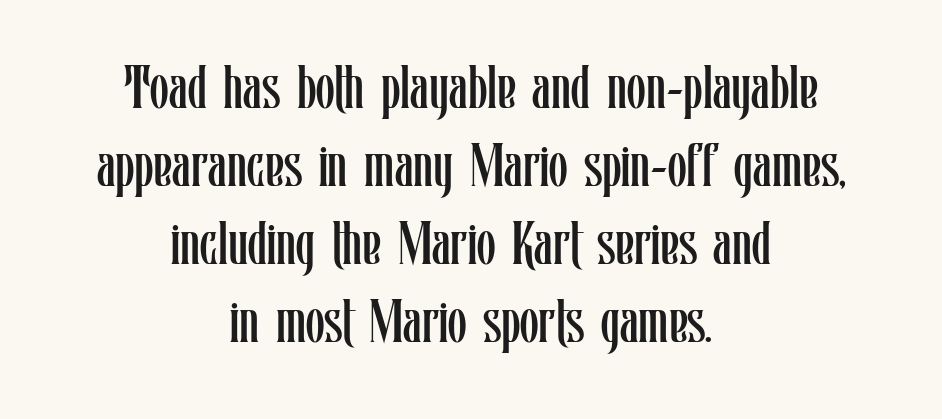
The image shows 61 px regular-weight, condensed type, upright; set centered, normal line spacing (1.28x), normal letter spacing, not underlined; low stroke contrast and a medium x-height.
